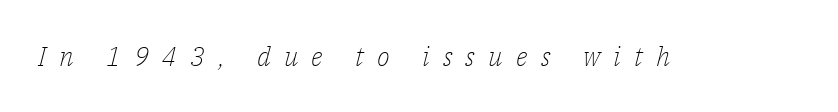
Lines of text with bare space underneath. When letters slant like this, we call the style italic. Substantial extra tracking has been applied to these lines. On a weight scale, this lands at 450 or below.
